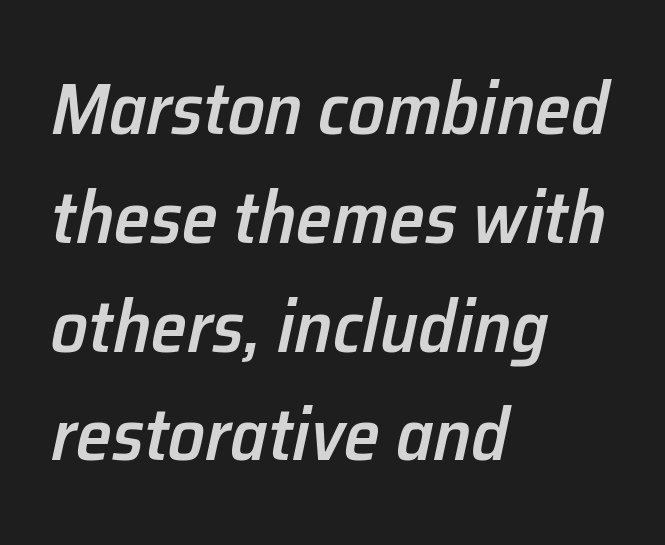
A typesetter would call this leading conventional body-copy spacing. Look at the tracking — it's just the regular setting, nothing added. Looks like regular typesetting: each glyph gets only the width it needs. This is oblique type, the kind used for emphasis or titles. In terms of weight, the rendering is demibold, just under bold.
